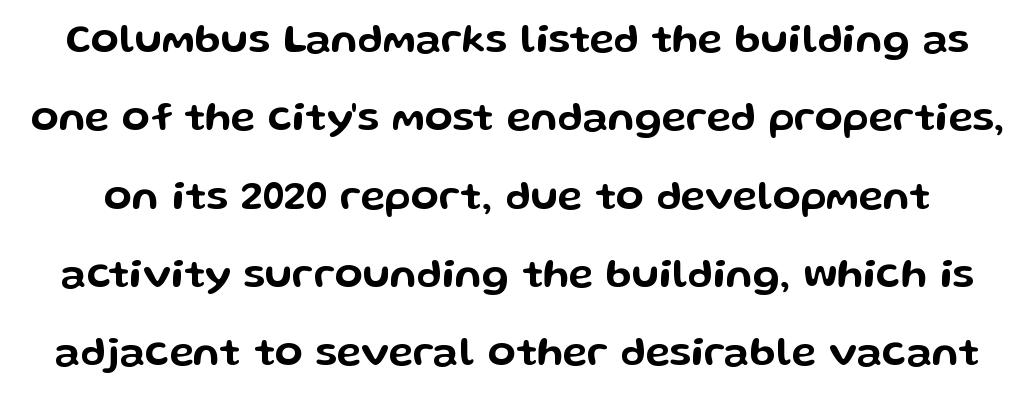
Q: Is the text italic (slanted)? A: No, it is upright.
Q: Is the typeface a serif or a sans-serif typeface? A: Sans-serif.
Q: Is the text underlined? A: No.
Q: Is the spacing between letters normal or unusually wide? A: Normal.
Q: Is the spacing between lines tight, normal or loose? A: Loose.
Q: Width (condensed, normal, or wide)? A: Wide.
Q: Stroke contrast? A: Low.
Q: x-height? A: Medium.
Q: Monospaced? A: No.
